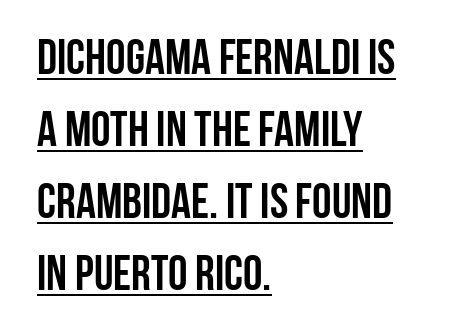
Classification — sans serif. The specimen includes a rule beneath the text block's lines. On the weight axis this lands at bold, roughly 700. Horizontal bands of white between lines are of average thickness. Looks like regular typesetting: each glyph gets only the width it needs.
